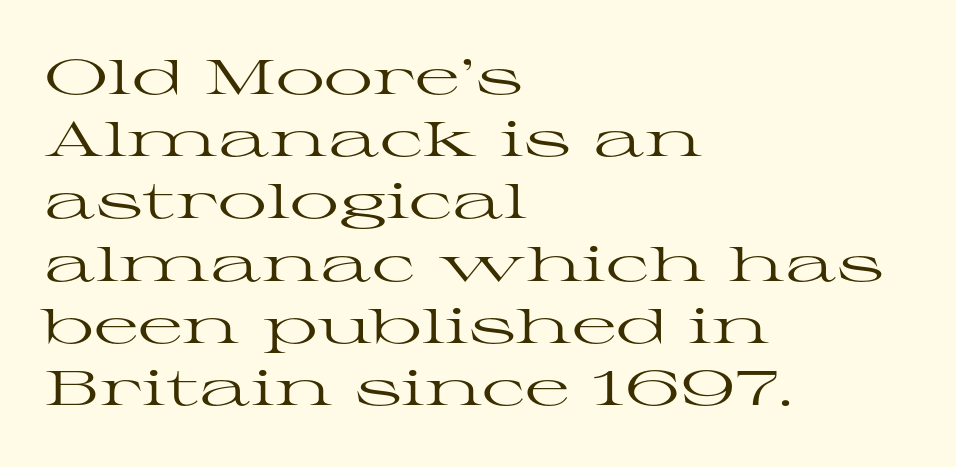
The image shows 49 px regular-weight, wide serif type, upright; set left-aligned, normal line spacing (1.27x), normal letter spacing, not underlined; high stroke contrast and a medium x-height.
